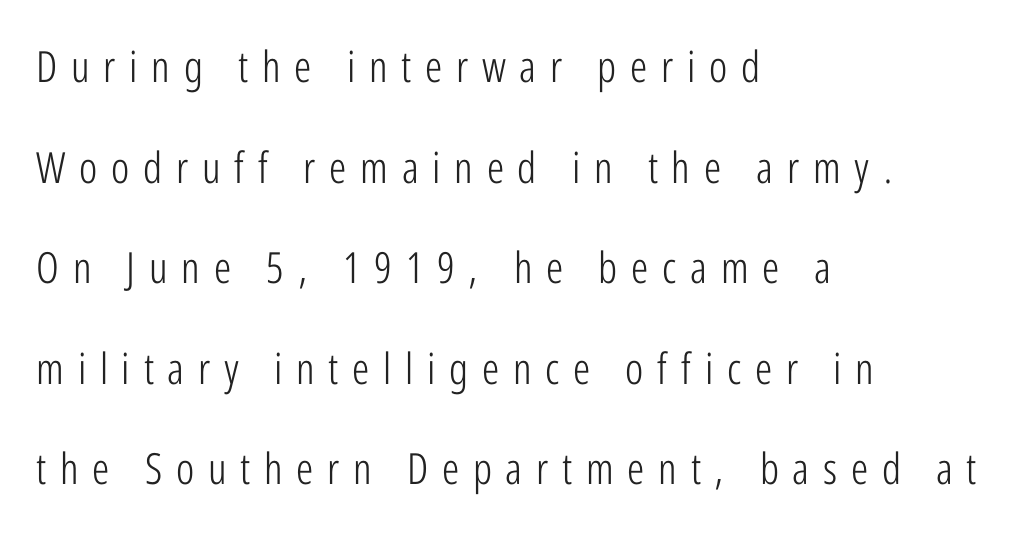
Q: Is the text bold? A: No.
Q: Is the text italic (slanted)? A: No, it is upright.
Q: Is the typeface a serif or a sans-serif typeface? A: Sans-serif.
Q: Is the text underlined? A: No.
Q: How is the paragraph aligned? A: Left-aligned.
Q: Is the spacing between letters normal or unusually wide? A: Unusually wide.
Q: Is the spacing between lines tight, normal or loose? A: Loose.
Q: Width (condensed, normal, or wide)? A: Condensed.
Q: Stroke contrast? A: Low.
Q: x-height? A: Medium.
Q: Monospaced? A: No.
